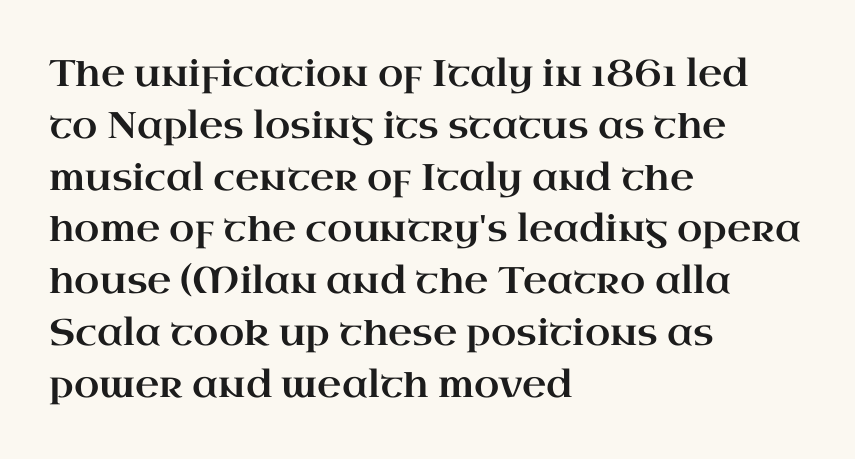
Q: Is the text italic (slanted)? A: No, it is upright.
Q: Is the typeface a serif or a sans-serif typeface? A: Serif.
Q: Is the text underlined? A: No.
Q: How is the paragraph aligned? A: Left-aligned.
Q: Is the spacing between letters normal or unusually wide? A: Normal.
Q: Is the spacing between lines tight, normal or loose? A: Normal.
Q: Width (condensed, normal, or wide)? A: Wide.
Q: Stroke contrast? A: High.
Q: x-height? A: Small.
Q: Monospaced? A: No.
